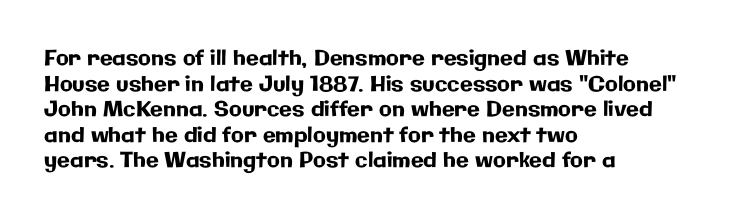
Line beginnings align vertically; line endings do not. Posture: vertical. A typesetter would call this zero additional tracking. The baseline area is clear.
